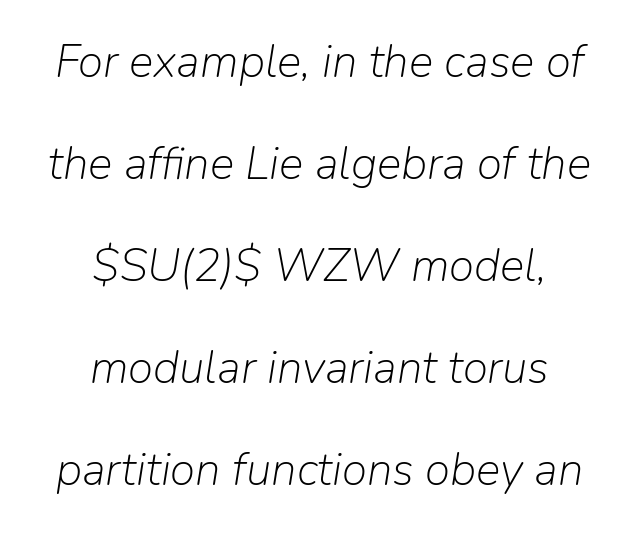
Q: Is the text bold? A: No.
Q: Is the text italic (slanted)? A: Yes, it leans right by about 9 degrees.
Q: Is the text underlined? A: No.
Q: How is the paragraph aligned? A: Centered.
Q: Is the spacing between letters normal or unusually wide? A: Normal.
Q: Is the spacing between lines tight, normal or loose? A: Loose.
Q: Width (condensed, normal, or wide)? A: Normal.
Q: Stroke contrast? A: Low.
Q: x-height? A: Medium.
Q: Monospaced? A: No.
